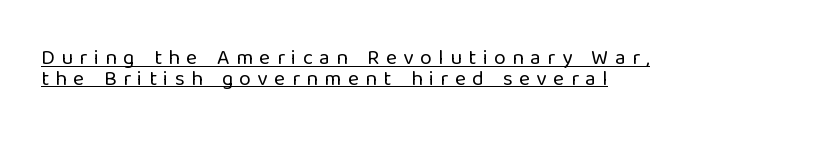
The image shows 21 px text type, upright; set left-aligned, tight line spacing (0.99x), unusually wide letter spacing (+0.31 em), underlined.
